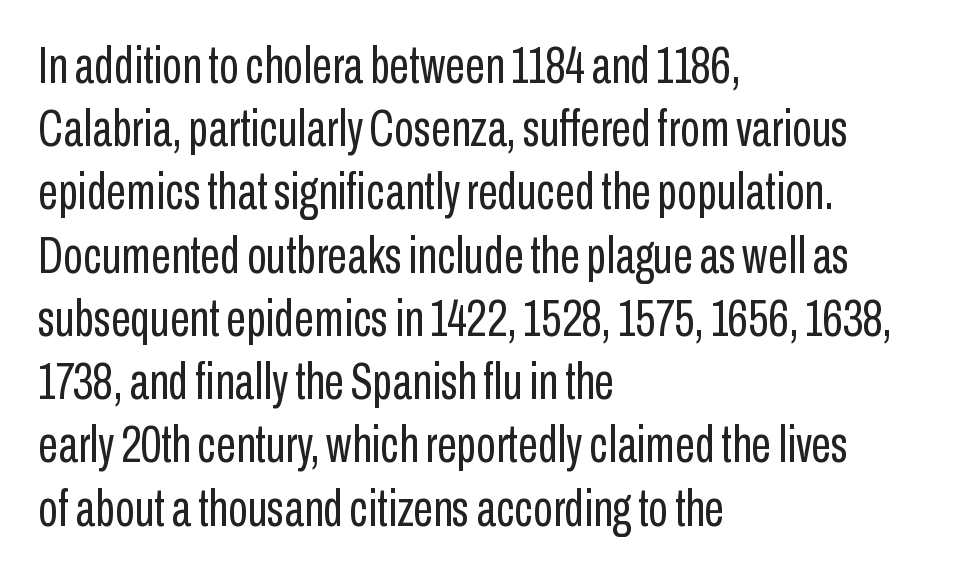
Q: Is the text bold? A: No.
Q: Is the text italic (slanted)? A: No, it is upright.
Q: Is the typeface a serif or a sans-serif typeface? A: Sans-serif.
Q: Is the text underlined? A: No.
Q: How is the paragraph aligned? A: Left-aligned.
Q: Is the spacing between letters normal or unusually wide? A: Normal.
Q: Width (condensed, normal, or wide)? A: Condensed.
Q: Stroke contrast? A: Low.
Q: x-height? A: Medium.
Q: Monospaced? A: No.
